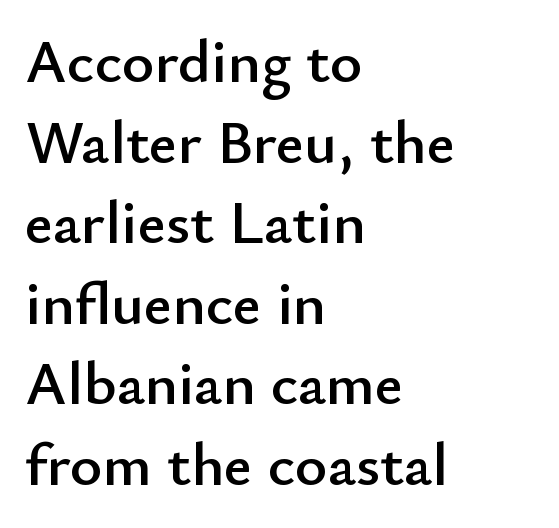
The image shows 62 px sans-serif type, upright; set left-aligned, normal line spacing (1.3x), normal letter spacing, not underlined; low stroke contrast and a small x-height.
